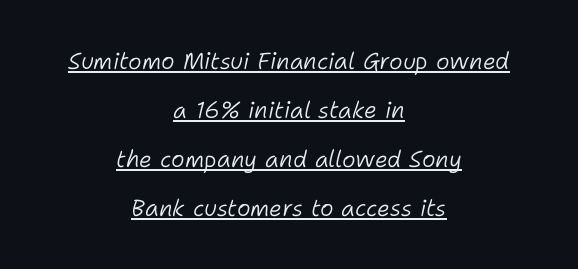
{"italic": "yes", "lean": "right", "slant_degrees": 11, "bold": "no", "underline": "yes", "align": "center", "line_spacing": "loose", "line_spacing_ratio": 2.13, "letter_spacing": "normal", "letter_spacing_em": 0.0, "glyph_px": 23}
